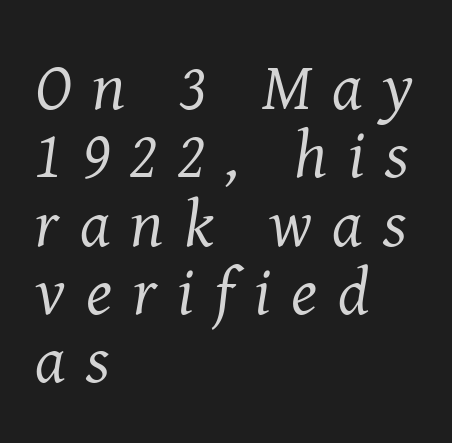
Italic? Definitely — the glyphs are oblique. Line starts are locked; line ends wander. The space beneath each line is pristine and unruled. Do the characters align in a grid? No, the font is proportional. Compared with a typical body face, this is equally light or lighter still. Font category for this specimen: serif.
